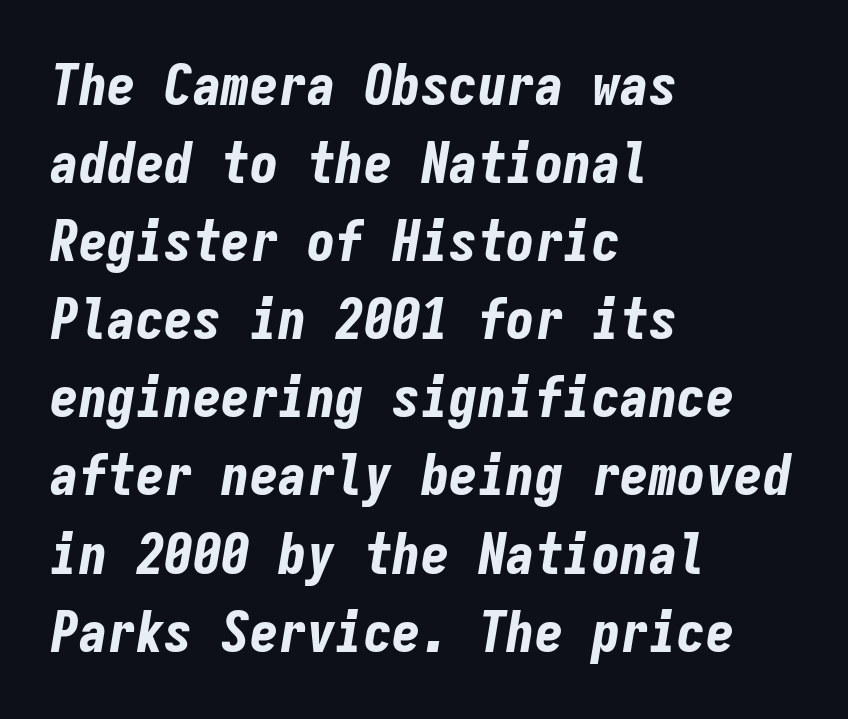
The image shows 57 px bold, condensed type, italic (leaning right), monospaced; set left-aligned, normal line spacing (1.37x), normal letter spacing, not underlined; low stroke contrast and a medium x-height.
